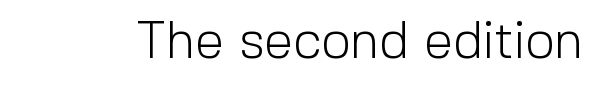
{"serif": "no", "italic": "no", "bold": "no", "weight": "light", "width": "normal", "x_height": "medium", "monospaced": "no", "underline": "no", "letter_spacing": "normal", "letter_spacing_em": 0.0, "glyph_px": 52}
